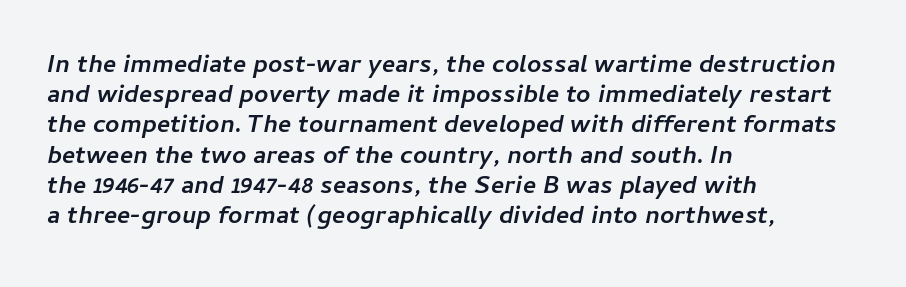
The image shows 25 px bold type, italic (leaning right); set left-aligned, line spacing 1.21x, normal letter spacing, not underlined.
